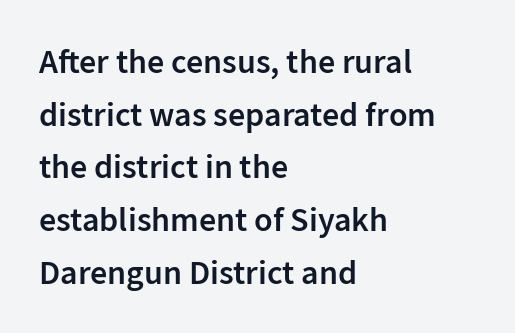
The image shows 34 px semibold sans-serif type, upright; set left-aligned, normal line spacing (1.55x), normal letter spacing, not underlined; low stroke contrast and a medium x-height.
